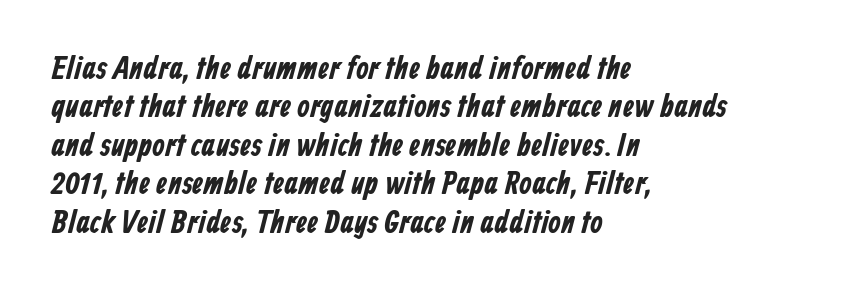
The image shows 32 px condensed sans-serif type; set left-aligned, line spacing 1.2x, normal letter spacing, not underlined; low stroke contrast and a medium x-height.
